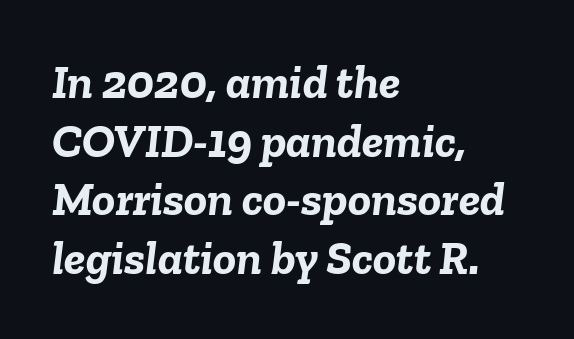
The image shows 48 px semibold type, italic (leaning right); set left-aligned, line spacing 1.22x, normal letter spacing, not underlined; low stroke contrast and a medium x-height.
